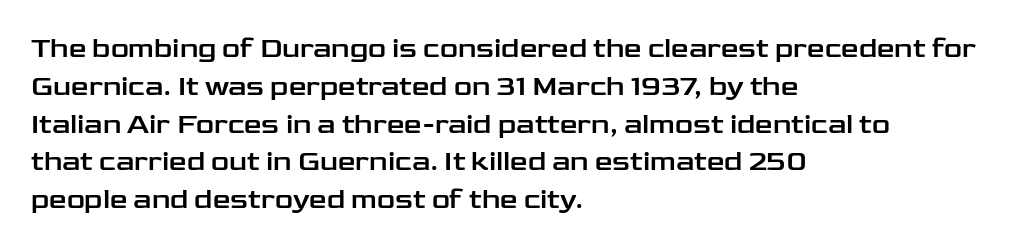
The image shows 28 px wide sans-serif type, upright; set left-aligned, normal line spacing (1.35x), normal letter spacing, not underlined; low stroke contrast and a medium x-height.
